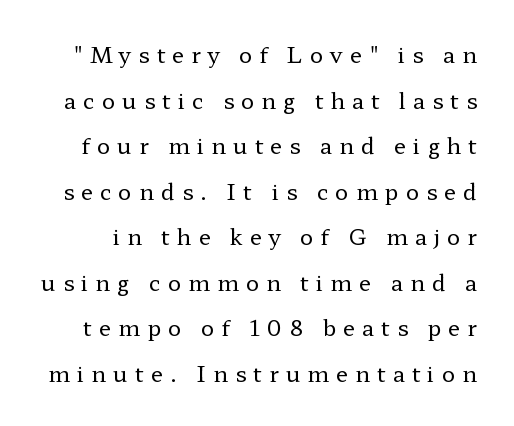
The rendering inserts visible extra space after every character. Compared with typical paragraphs, the rows here are farther apart. The passage shown is not underscored anywhere. Think standard paragraph weight, or any step lighter than that. Characters remain perfectly vertical along every line.
